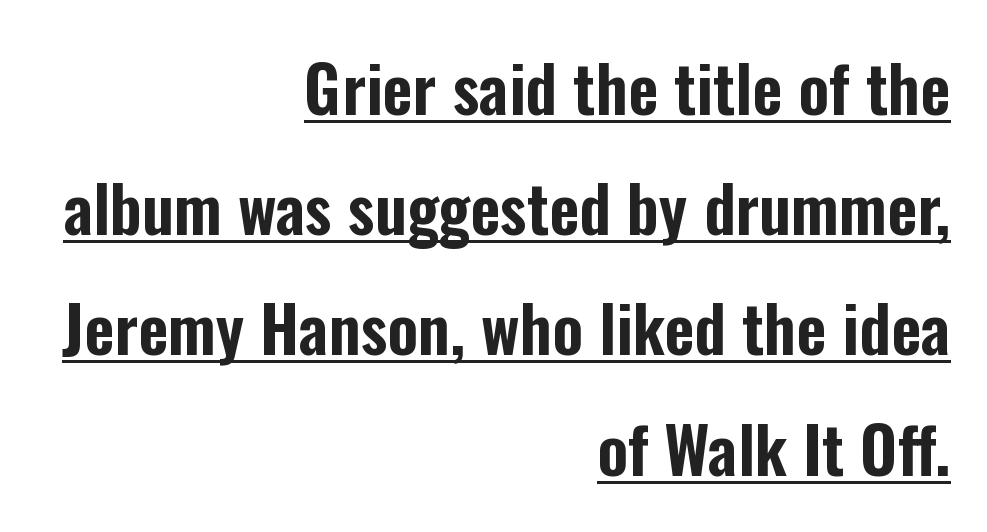
The image shows 65 px condensed sans-serif type, upright; set right-aligned, line spacing 1.85x, normal letter spacing, underlined; low stroke contrast and a medium x-height.
